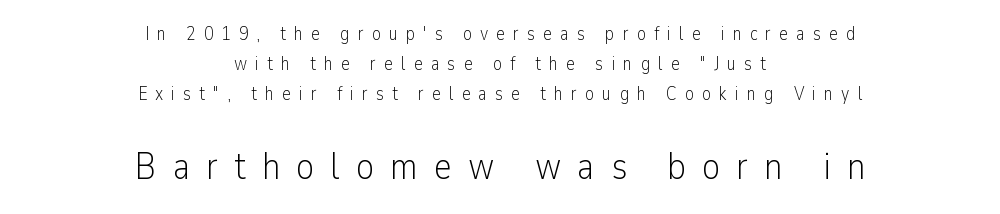
{"serif": "no", "italic": "no", "bold": "no", "weight": "light", "width": "condensed", "stroke_contrast": "low", "x_height": "medium", "monospaced": "no", "underline": "no", "align": "center", "line_spacing": "normal", "line_spacing_ratio": 1.58, "letter_spacing": "wide", "letter_spacing_em": 0.42, "larger_block": "second", "size_ratio": 2.0, "glyph_px": 38}
